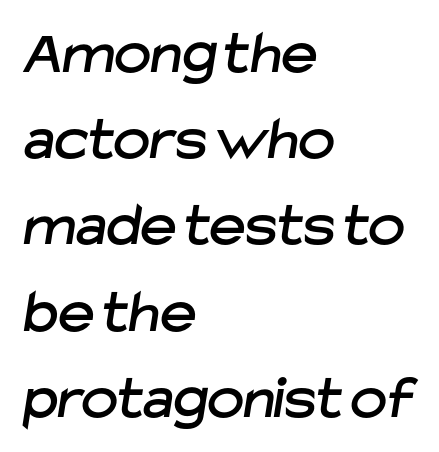
Letterform terminals end flat and unadorned throughout the passage. Check under the words: just untouched page. A typesetter would call this proportional, since set widths differ per character. Tracking value appears to be zero — textbook default spacing. A normal amount of white space separates one row of letters from the next. Which margin do the lines hug? The left one — the right edge is uneven.
